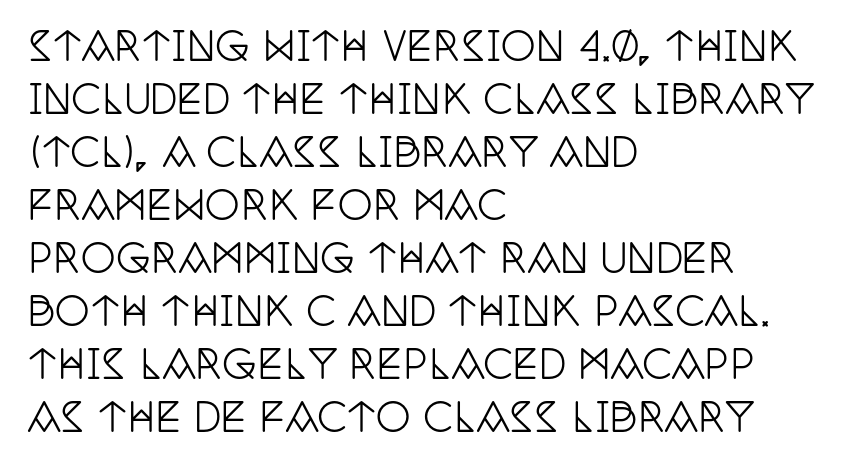
The image shows 39 px condensed serif type, upright; set left-aligned, normal line spacing (1.36x), normal letter spacing, not underlined; low stroke contrast and a large x-height.
